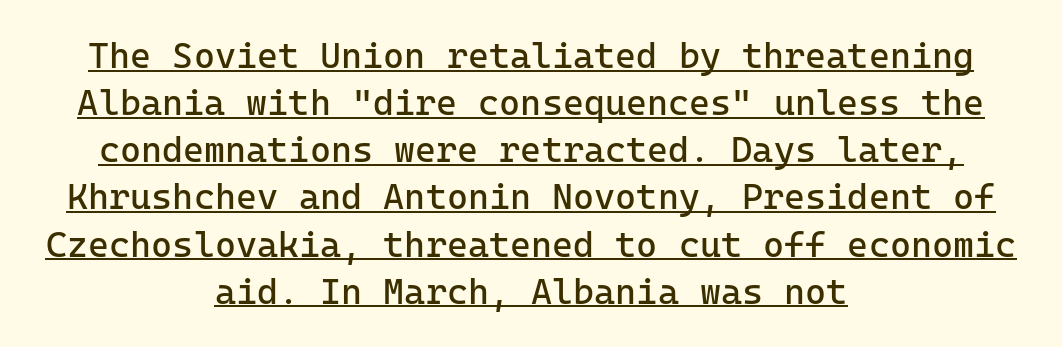
The image shows 36 px regular-weight sans-serif type, upright; set centered, normal line spacing (1.31x), normal letter spacing, underlined; low stroke contrast and a medium x-height.
